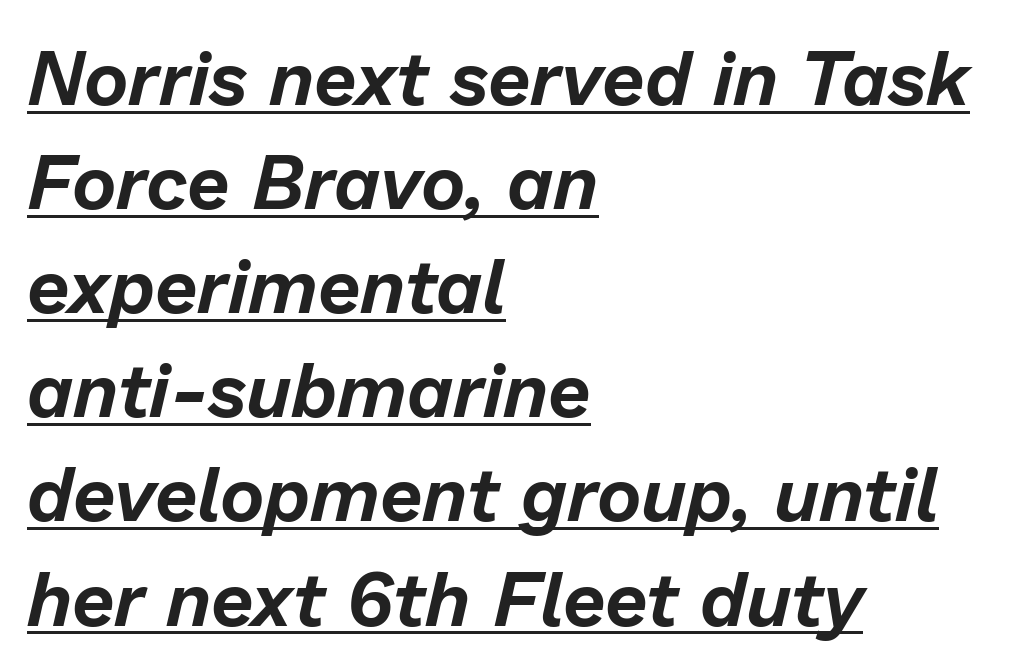
Q: Is the text italic (slanted)? A: Yes, it leans right by about 13 degrees.
Q: Is the text underlined? A: Yes.
Q: How is the paragraph aligned? A: Left-aligned.
Q: Is the spacing between letters normal or unusually wide? A: Normal.
Q: Is the spacing between lines tight, normal or loose? A: Normal.
Q: Width (condensed, normal, or wide)? A: Normal.
Q: Stroke contrast? A: Low.
Q: x-height? A: Medium.
Q: Monospaced? A: No.
